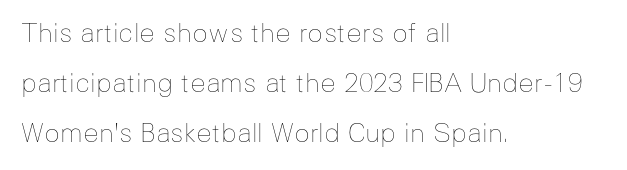
Which margin do the lines hug? The left one — the right edge is uneven. Check the space under the baseline: it is left empty. No extra tracking has been applied to these lines. Characters remain perfectly vertical along every line. These lines stand farther apart than default settings would place them. Compared with a typical body face, this is equally light or lighter still.
